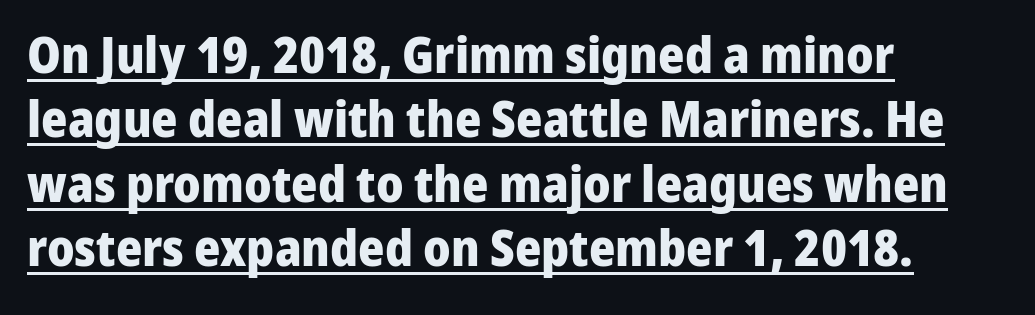
There is no visible air inserted between adjacent glyphs. Is the type bold? Yes — the strokes are clearly thick and heavy. Tall strokes in this sample are plumb rather than angled. Is this a fixed-width face? No — the glyphs have proportional, varying widths. Each new line begins a customary step beneath the previous one.
